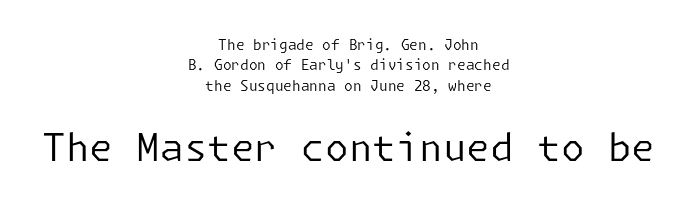
{"serif": "no", "italic": "no", "bold": "no", "weight": "regular", "width": "normal", "stroke_contrast": "low", "x_height": "medium", "underline": "no", "align": "center", "line_spacing": "normal", "line_spacing_ratio": 1.46, "letter_spacing": "normal", "letter_spacing_em": 0.0, "larger_block": "second", "size_ratio": 2.71, "glyph_px": 38}
